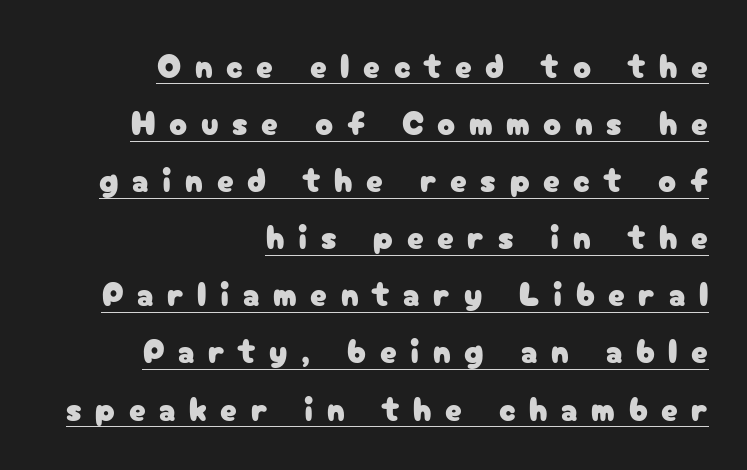
{"serif": "no", "italic": "no", "width": "normal", "stroke_contrast": "low", "x_height": "medium", "monospaced": "no", "underline": "yes", "align": "right", "line_spacing_ratio": 1.73, "letter_spacing": "wide", "letter_spacing_em": 0.41, "glyph_px": 33}
